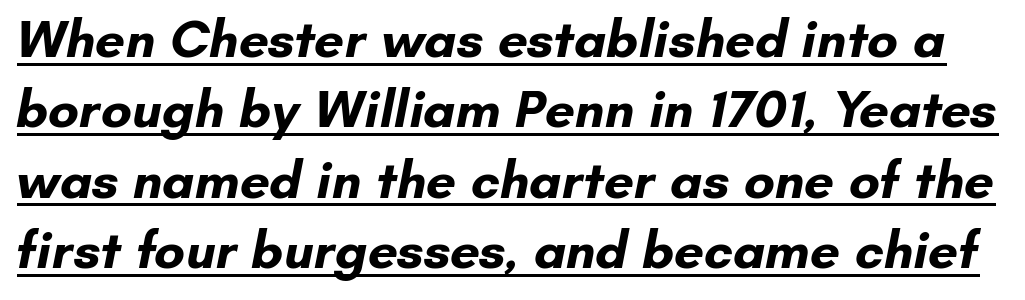
Q: Is the text bold? A: Yes.
Q: Is the typeface a serif or a sans-serif typeface? A: Sans-serif.
Q: Is the text underlined? A: Yes.
Q: Is the spacing between letters normal or unusually wide? A: Normal.
Q: Is the spacing between lines tight, normal or loose? A: Normal.
Q: Width (condensed, normal, or wide)? A: Normal.
Q: Stroke contrast? A: Low.
Q: x-height? A: Small.
Q: Monospaced? A: No.
